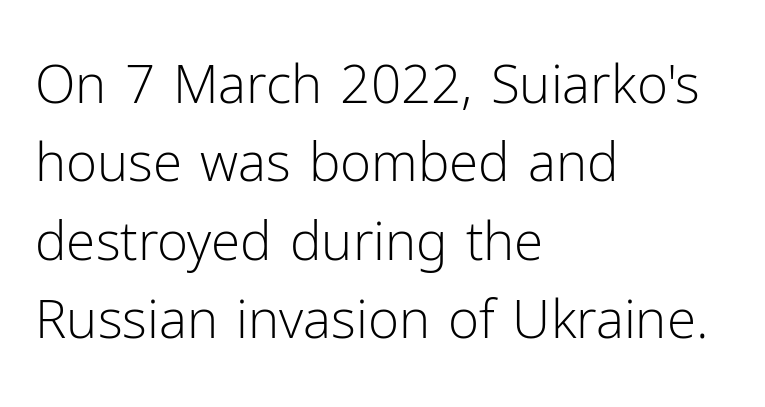
The image shows 53 px light sans-serif type, upright; set left-aligned, normal line spacing (1.48x), normal letter spacing, not underlined; low stroke contrast and a medium x-height.
